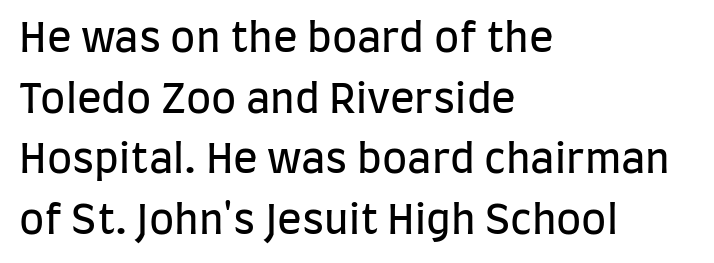
Q: Is the text bold? A: No.
Q: Is the text italic (slanted)? A: No, it is upright.
Q: Is the typeface a serif or a sans-serif typeface? A: Sans-serif.
Q: Is the text underlined? A: No.
Q: How is the paragraph aligned? A: Left-aligned.
Q: Is the spacing between letters normal or unusually wide? A: Normal.
Q: Is the spacing between lines tight, normal or loose? A: Normal.
Q: Width (condensed, normal, or wide)? A: Condensed.
Q: Stroke contrast? A: Low.
Q: x-height? A: Large.
Q: Monospaced? A: No.
